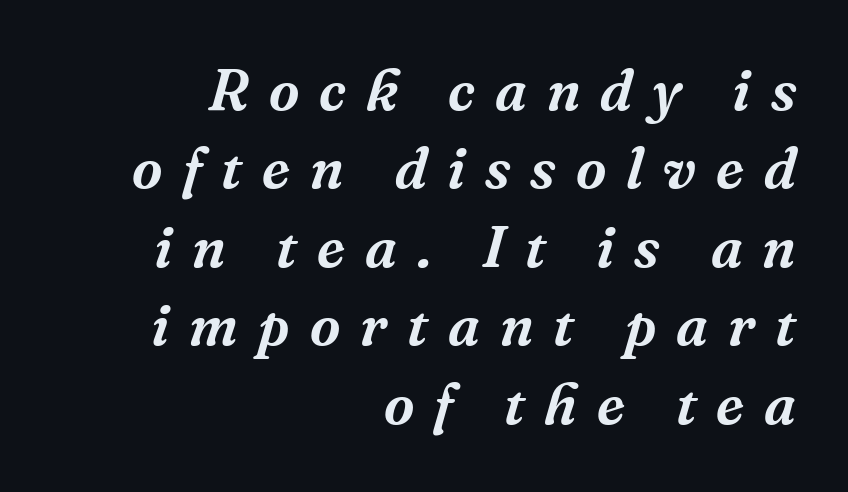
{"serif": "yes", "italic": "yes", "lean": "right", "slant_degrees": 16, "width": "normal", "stroke_contrast": "medium", "x_height": "medium", "monospaced": "no", "underline": "no", "align": "right", "line_spacing": "normal", "line_spacing_ratio": 1.33, "letter_spacing": "wide", "letter_spacing_em": 0.34, "glyph_px": 59}
